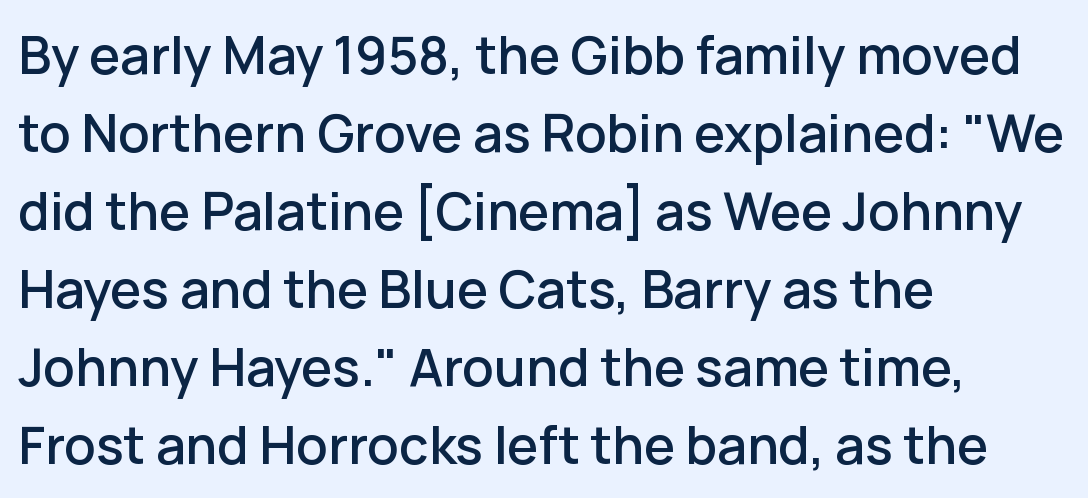
Q: Is the text italic (slanted)? A: No, it is upright.
Q: Is the typeface a serif or a sans-serif typeface? A: Sans-serif.
Q: Is the text underlined? A: No.
Q: How is the paragraph aligned? A: Left-aligned.
Q: Is the spacing between letters normal or unusually wide? A: Normal.
Q: Is the spacing between lines tight, normal or loose? A: Normal.
Q: Width (condensed, normal, or wide)? A: Normal.
Q: Stroke contrast? A: Low.
Q: x-height? A: Medium.
Q: Monospaced? A: No.
